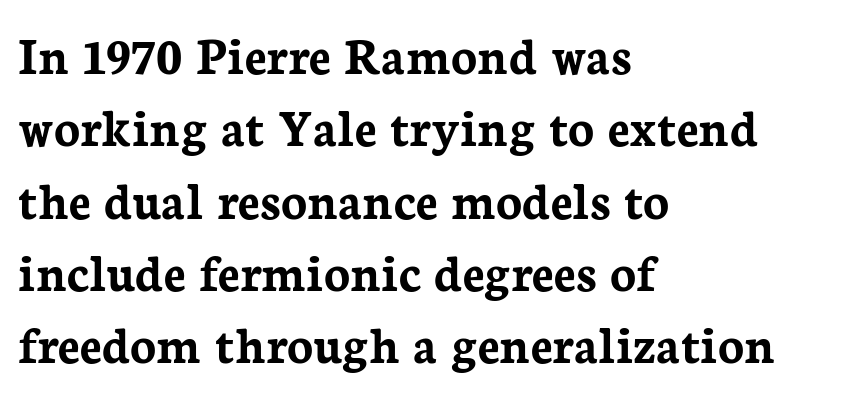
{"serif": "yes", "italic": "no", "bold": "yes", "weight": "semibold", "width": "normal", "stroke_contrast": "low", "x_height": "medium", "monospaced": "no", "underline": "no", "align": "left", "line_spacing": "normal", "line_spacing_ratio": 1.34, "letter_spacing": "normal", "letter_spacing_em": 0.0, "glyph_px": 54}
